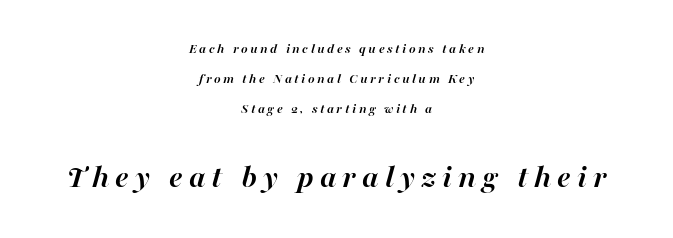
The image shows 33 px semibold type, italic (leaning right); set centered, loose line spacing (2.15x), not underlined; the second (bottom) block is 2.36x larger; high stroke contrast and a medium x-height.
